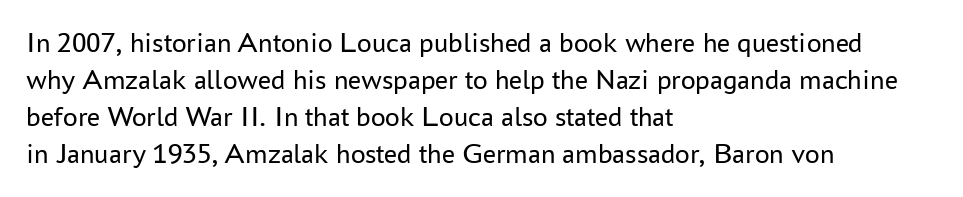
Q: Is the text bold? A: No.
Q: Is the text italic (slanted)? A: No, it is upright.
Q: Is the typeface a serif or a sans-serif typeface? A: Sans-serif.
Q: Is the text underlined? A: No.
Q: How is the paragraph aligned? A: Left-aligned.
Q: Is the spacing between letters normal or unusually wide? A: Normal.
Q: Is the spacing between lines tight, normal or loose? A: Normal.
Q: Width (condensed, normal, or wide)? A: Normal.
Q: Stroke contrast? A: Low.
Q: x-height? A: Medium.
Q: Monospaced? A: No.
